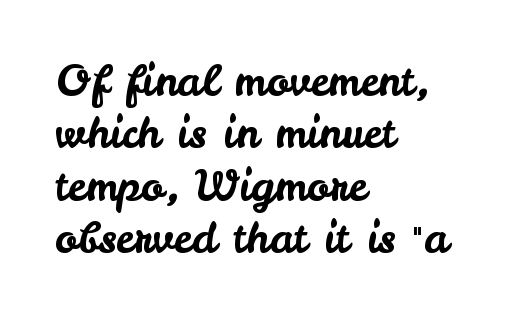
What's the leading like? Ordinary, nothing unusual. The passage shown is typeset with a sans-serif family. The rendering uses natural spacing where letterforms have individual widths. Descenders hang freely into open space. Tracking value appears to be zero — textbook default spacing.
